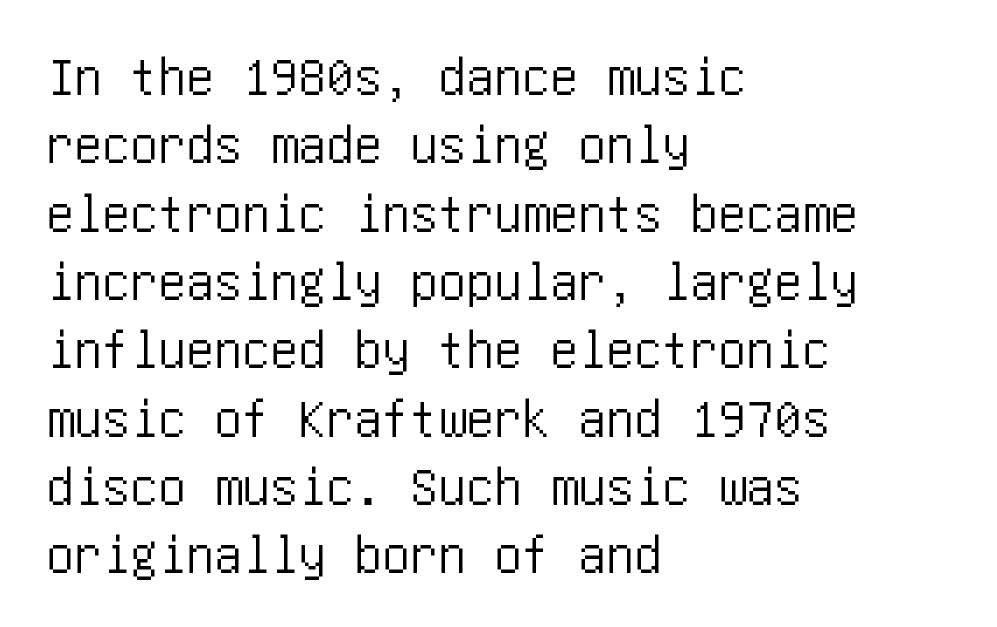
The image shows 56 px condensed sans-serif type, upright; set left-aligned, line spacing 1.22x, normal letter spacing, not underlined; low stroke contrast and a large x-height.
